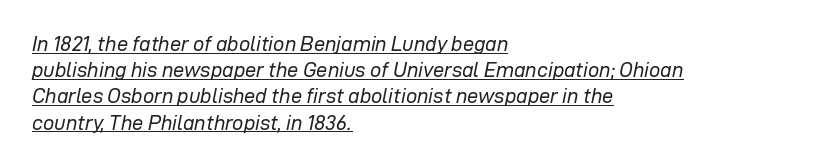
Yep, that's italic — everything's leaning. Horizontal alignment here is leftward, the default for most running prose. A continuous stroke trails under the words, as in a hyperlink. This sample uses plain, unmodified letter spacing. Ink coverage per letter is moderate at most.
